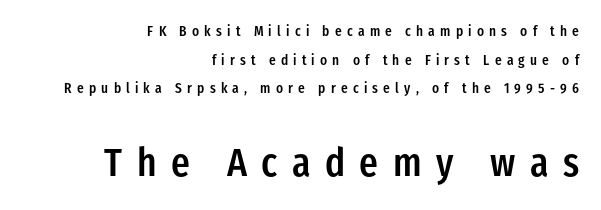
Designer's note — italics off, roman on. Small over large — that's the arrangement of the two blocks here. Each letter's strokes conclude bluntly, with no projecting serifs. The text block is weighted toward the right margin, trailing off unevenly leftward. A typesetter would call this proportional, since set widths differ per character. Decoration check: the copy has no underline.
